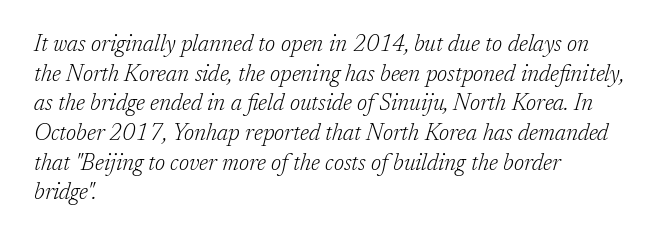
{"italic": "yes", "lean": "right", "slant_degrees": 17, "bold": "no", "underline": "no", "align": "left", "line_spacing": "normal", "line_spacing_ratio": 1.29, "letter_spacing": "normal", "letter_spacing_em": 0.0, "glyph_px": 23}
